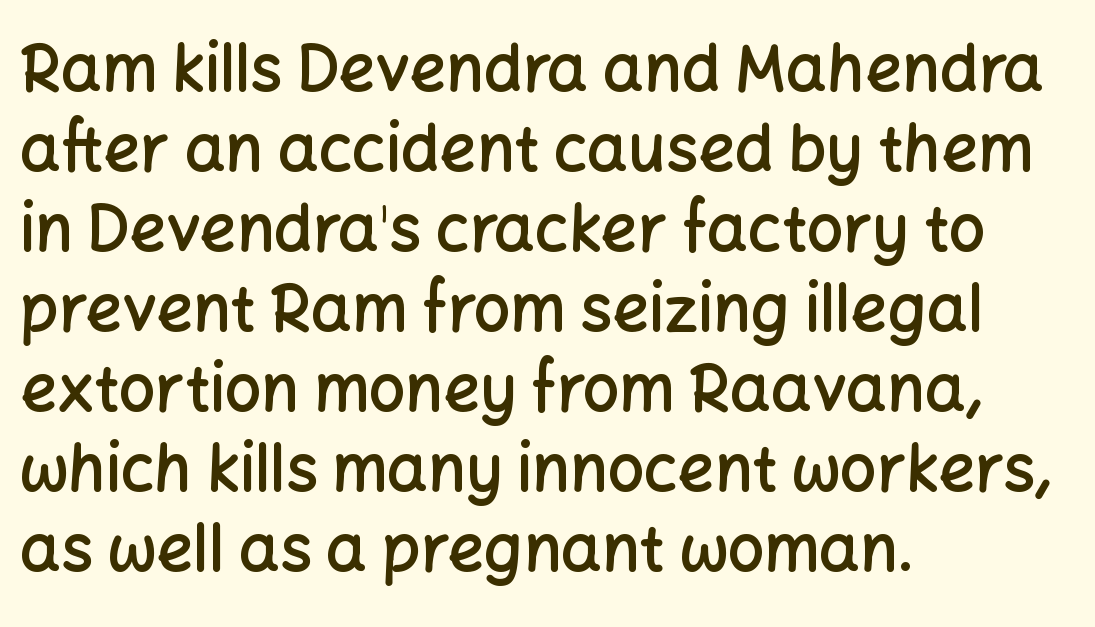
Underlining? Definitely not there. Standard letterfit; no display-style spreading of the glyphs. What weight is shown? A semibold, between regular and bold. If you drew a ruler down the left edge, every line would touch it. A roman cut, with each character standing at attention.
